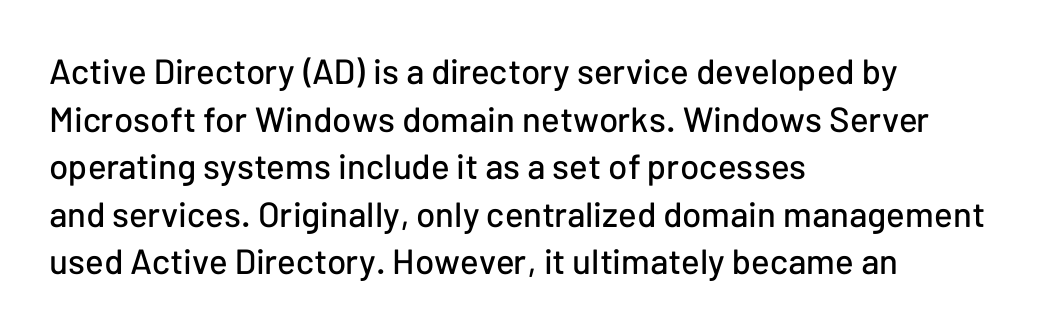
This rendering uses left alignment, leaving the right contour irregular. Varying glyph widths throughout — classic text-font behaviour. Students, note that the glyphs here touch the page at normal intervals. Designer's note — italics off, roman on. How would I describe the line gaps? Plain and ordinary. The strip under each line holds only bare page.
